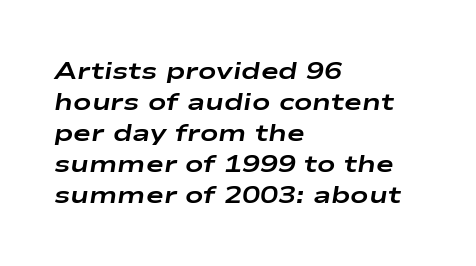
Q: Is the text bold? A: Yes.
Q: Is the text italic (slanted)? A: Yes, it leans right by about 9 degrees.
Q: Is the text underlined? A: No.
Q: How is the paragraph aligned? A: Left-aligned.
Q: Is the spacing between letters normal or unusually wide? A: Normal.
Q: Is the spacing between lines tight, normal or loose? A: Normal.
